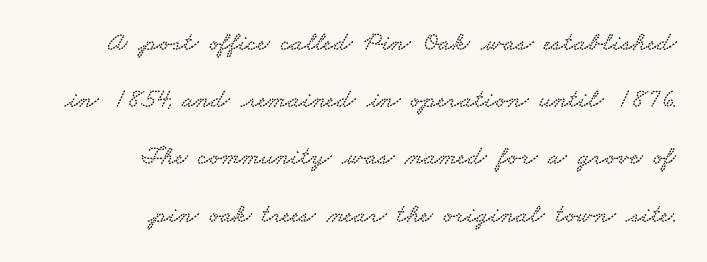
Standard letterfit; no display-style spreading of the glyphs. The passage shown is not underscored anywhere. The paragraph has a hard right edge and a soft left edge. The lines are spread far apart with generous leading.
